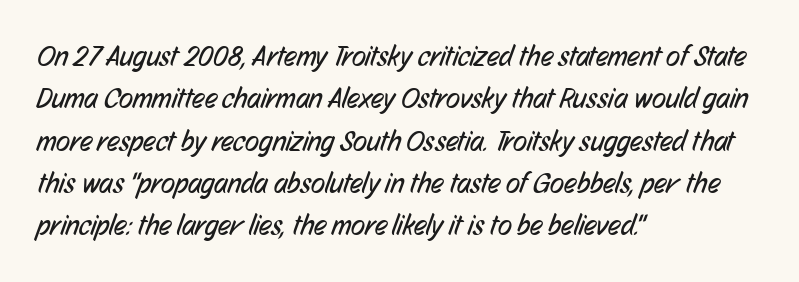
Q: Is the text bold? A: No.
Q: Is the typeface a serif or a sans-serif typeface? A: Sans-serif.
Q: Is the text underlined? A: No.
Q: How is the paragraph aligned? A: Left-aligned.
Q: Is the spacing between letters normal or unusually wide? A: Normal.
Q: Is the spacing between lines tight, normal or loose? A: Normal.
Q: Width (condensed, normal, or wide)? A: Condensed.
Q: Stroke contrast? A: Low.
Q: x-height? A: Medium.
Q: Monospaced? A: No.
